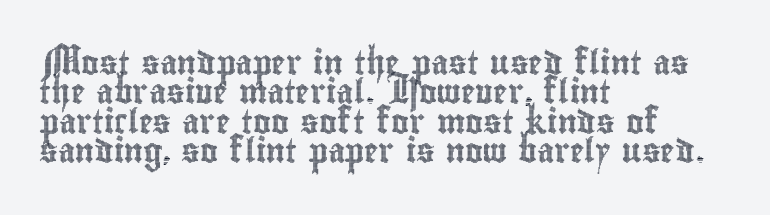
Q: Is the text italic (slanted)? A: No, it is upright.
Q: Is the text underlined? A: No.
Q: How is the paragraph aligned? A: Left-aligned.
Q: Is the spacing between letters normal or unusually wide? A: Normal.
